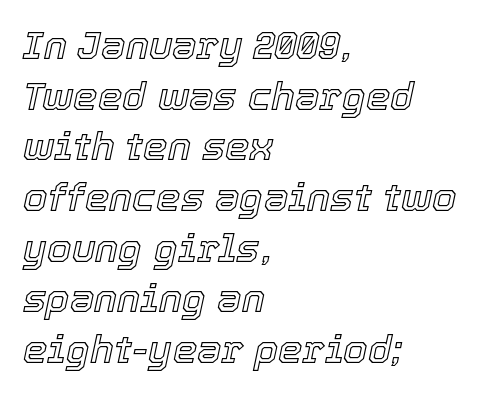
Q: Is the text italic (slanted)? A: Yes, it leans right by about 12 degrees.
Q: Is the text underlined? A: No.
Q: How is the paragraph aligned? A: Left-aligned.
Q: Is the spacing between letters normal or unusually wide? A: Normal.
Q: Is the spacing between lines tight, normal or loose? A: Normal.
Q: Width (condensed, normal, or wide)? A: Normal.
Q: x-height? A: Medium.
Q: Monospaced? A: No.
